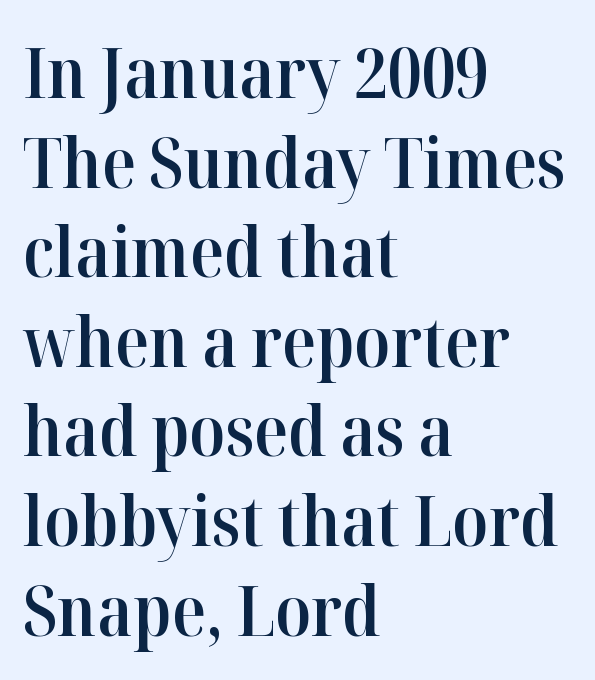
Q: Is the text bold? A: Semi-bold.
Q: Is the text italic (slanted)? A: No, it is upright.
Q: Is the typeface a serif or a sans-serif typeface? A: Serif.
Q: Is the text underlined? A: No.
Q: How is the paragraph aligned? A: Left-aligned.
Q: Is the spacing between letters normal or unusually wide? A: Normal.
Q: Is the spacing between lines tight, normal or loose? A: Normal.
Q: Width (condensed, normal, or wide)? A: Normal.
Q: Stroke contrast? A: High.
Q: x-height? A: Medium.
Q: Monospaced? A: No.
